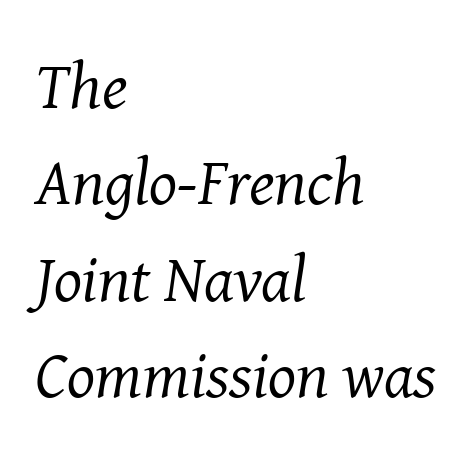
This is oblique type, the kind used for emphasis or titles. The passage shown stacks its lines at a standard gap. Looks like regular typesetting: each glyph gets only the width it needs. Descenders hang freely into open space.
